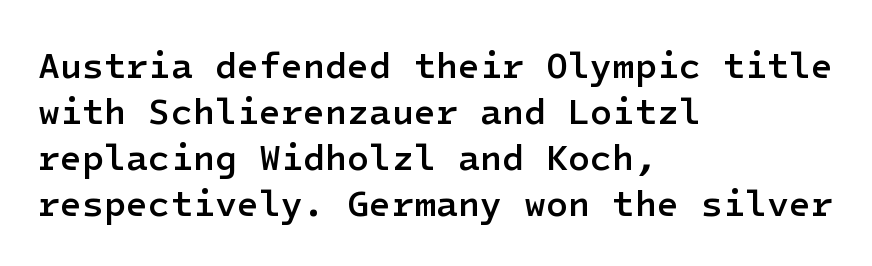
The image shows 36 px semibold sans-serif type, upright; set left-aligned, normal line spacing (1.28x), normal letter spacing, not underlined; low stroke contrast and a medium x-height.
